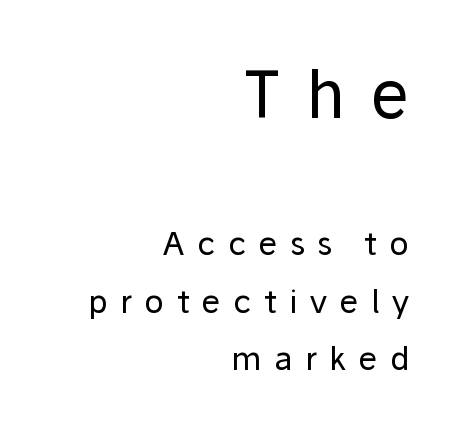
Q: Is the text bold? A: No.
Q: Is the text italic (slanted)? A: No, it is upright.
Q: Is the typeface a serif or a sans-serif typeface? A: Sans-serif.
Q: Is the text underlined? A: No.
Q: How is the paragraph aligned? A: Right-aligned.
Q: Is the spacing between letters normal or unusually wide? A: Unusually wide.
Q: Which block of text is set in a larger size, the first (top) or the second (bottom)? A: The first (top) one.
Q: Width (condensed, normal, or wide)? A: Normal.
Q: Stroke contrast? A: Low.
Q: x-height? A: Medium.
Q: Monospaced? A: No.
